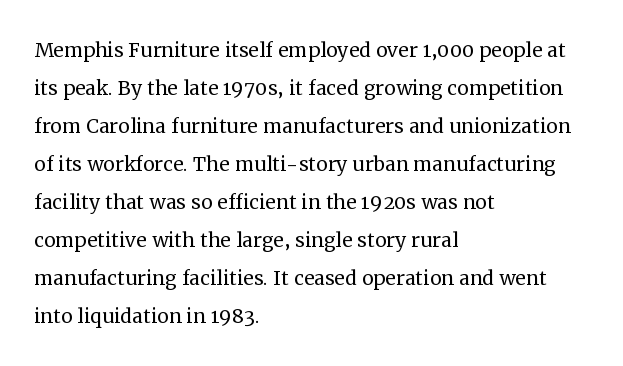
The image shows 26 px text type, upright; set left-aligned, normal line spacing (1.46x), normal letter spacing, not underlined.
